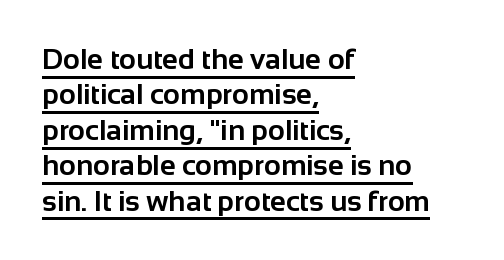
Q: Is the text bold? A: Yes.
Q: Is the text italic (slanted)? A: No, it is upright.
Q: Is the typeface a serif or a sans-serif typeface? A: Sans-serif.
Q: Is the text underlined? A: Yes.
Q: How is the paragraph aligned? A: Left-aligned.
Q: Is the spacing between letters normal or unusually wide? A: Normal.
Q: Width (condensed, normal, or wide)? A: Normal.
Q: Stroke contrast? A: Low.
Q: x-height? A: Medium.
Q: Monospaced? A: No.
